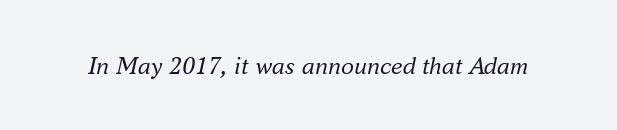
{"italic": "yes", "lean": "right", "slant_degrees": 16, "bold": "no", "underline": "no", "letter_spacing": "normal", "letter_spacing_em": 0.0, "glyph_px": 26}
